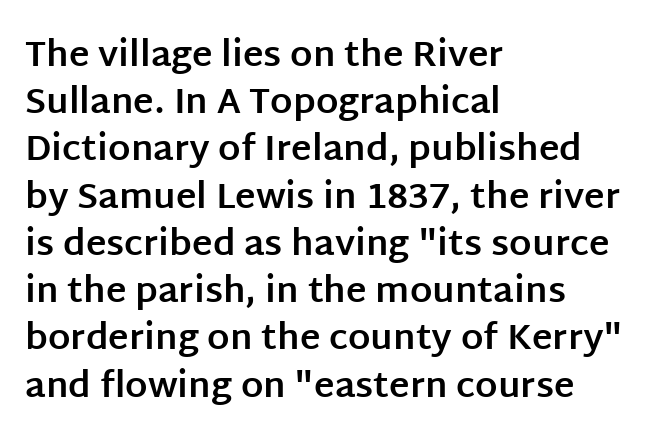
Character widths vary here, with narrow letters taking less room than wide ones. Summary of vertical rhythm: regular, with standard interline spacing. One-word summary of the alignment: left. The passage shown has conventional tracking throughout.
